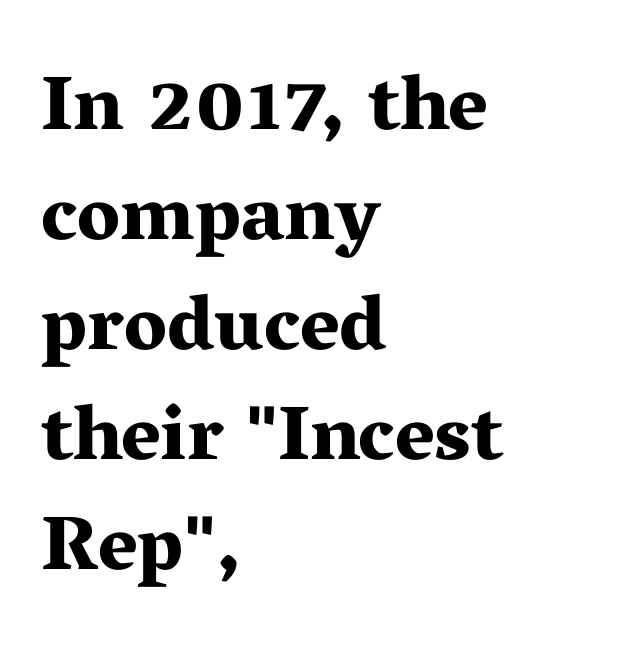
Rendered with straight, roman letterforms. The rendering uses a moderate line-height, typical for paragraphs. Proportional: the letters do not fall into vertical columns. Plain, unruled lines of type. Compared with typical body copy, the letter spacing here is the same.
